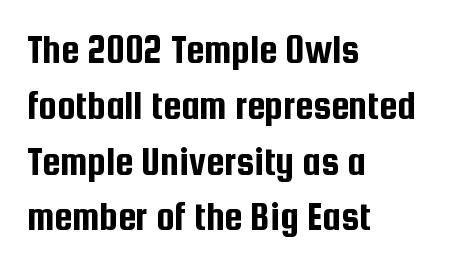
{"serif": "no", "italic": "no", "width": "condensed", "stroke_contrast": "low", "x_height": "medium", "monospaced": "no", "underline": "no", "align": "left", "line_spacing": "normal", "line_spacing_ratio": 1.36, "letter_spacing": "normal", "letter_spacing_em": 0.0, "glyph_px": 41}
